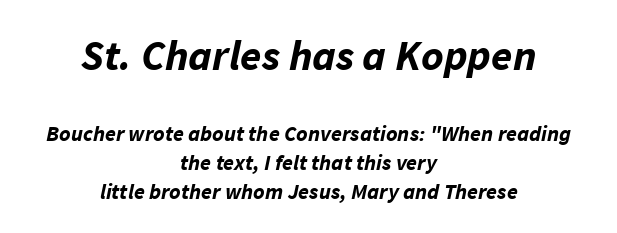
The image shows 43 px bold type, italic (leaning right); set centered, normal line spacing (1.33x), normal letter spacing, not underlined; the first (top) block is 1.95x larger; low stroke contrast and a medium x-height.
